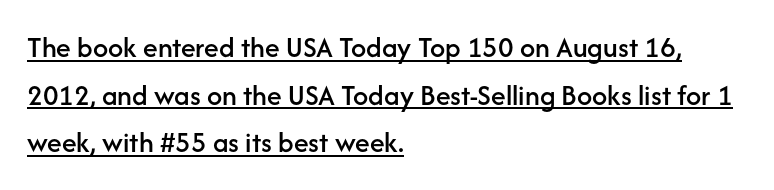
{"serif": "no", "italic": "no", "width": "normal", "stroke_contrast": "low", "x_height": "medium", "monospaced": "no", "underline": "yes", "align": "left", "line_spacing": "normal", "line_spacing_ratio": 1.59, "letter_spacing": "normal", "letter_spacing_em": 0.0, "glyph_px": 30}
